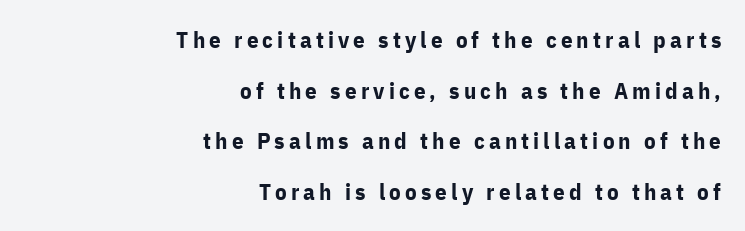
Q: Is the text bold? A: Yes.
Q: Is the text italic (slanted)? A: No, it is upright.
Q: Is the text underlined? A: No.
Q: How is the paragraph aligned? A: Right-aligned.
Q: Is the spacing between lines tight, normal or loose? A: Loose.
